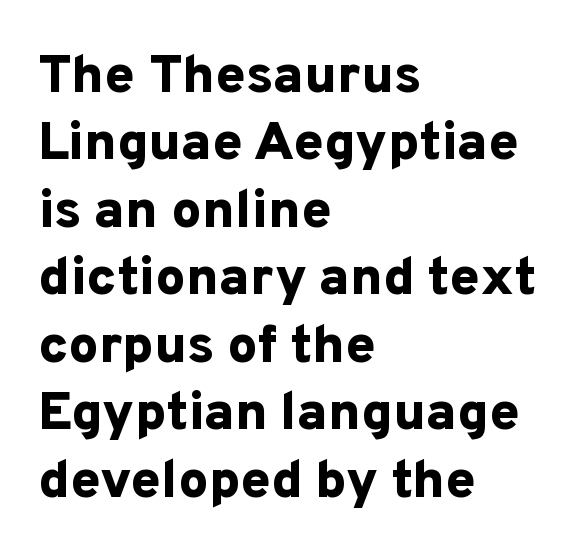
The image shows 54 px bold sans-serif type, upright; set left-aligned, normal line spacing (1.25x), normal letter spacing, not underlined; low stroke contrast and a medium x-height.
